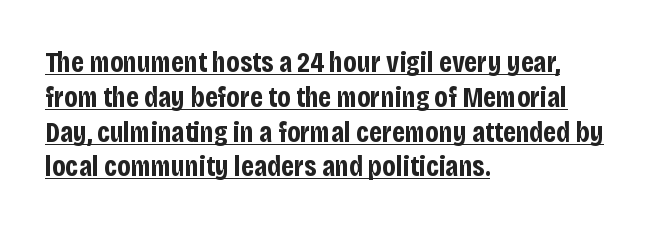
Posture: upright roman. The setting favours the left margin, as ordinary paragraphs usually do. A typesetter would call this proportional, since set widths differ per character. Pretty heavy lettering here — definitely bold. The glyphs are accompanied by a horizontal stroke just below them. Glyph-to-glyph distance matches everyday printed text.
